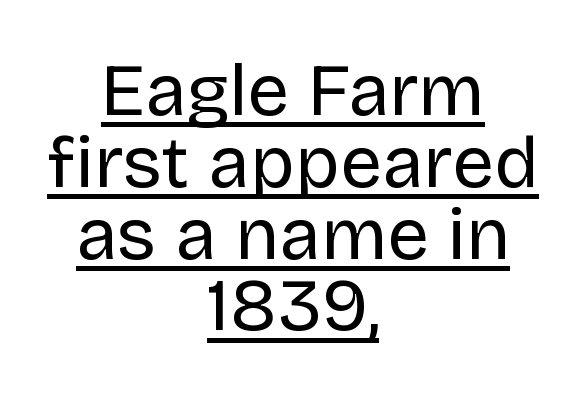
The image shows 74 px regular-weight sans-serif type, upright; set centered, tight line spacing (0.97x), normal letter spacing, underlined; low stroke contrast and a large x-height.
